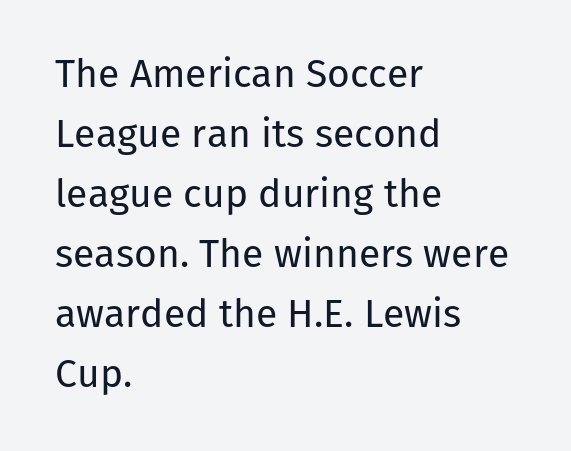
{"serif": "no", "italic": "no", "bold": "no", "weight": "regular", "width": "normal", "stroke_contrast": "low", "x_height": "medium", "monospaced": "no", "underline": "no", "align": "left", "line_spacing": "normal", "line_spacing_ratio": 1.54, "letter_spacing": "normal", "letter_spacing_em": 0.0, "glyph_px": 39}
